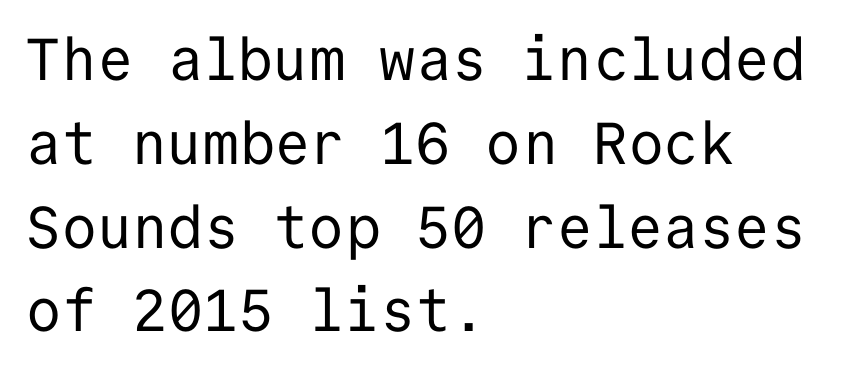
{"serif": "no", "italic": "no", "bold": "no", "weight": "regular", "width": "normal", "stroke_contrast": "low", "x_height": "medium", "monospaced": "yes", "underline": "no", "align": "left", "line_spacing": "normal", "line_spacing_ratio": 1.42, "letter_spacing": "normal", "letter_spacing_em": 0.0, "glyph_px": 59}
